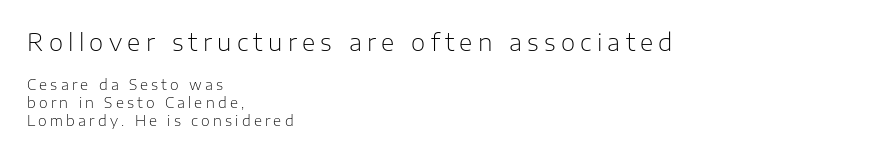
Q: Is the text bold? A: No.
Q: Is the text italic (slanted)? A: No, it is upright.
Q: Is the text underlined? A: No.
Q: How is the paragraph aligned? A: Left-aligned.
Q: Is the spacing between letters normal or unusually wide? A: Unusually wide.
Q: Is the spacing between lines tight, normal or loose? A: Normal.
Q: Which block of text is set in a larger size, the first (top) or the second (bottom)? A: The first (top) one.
